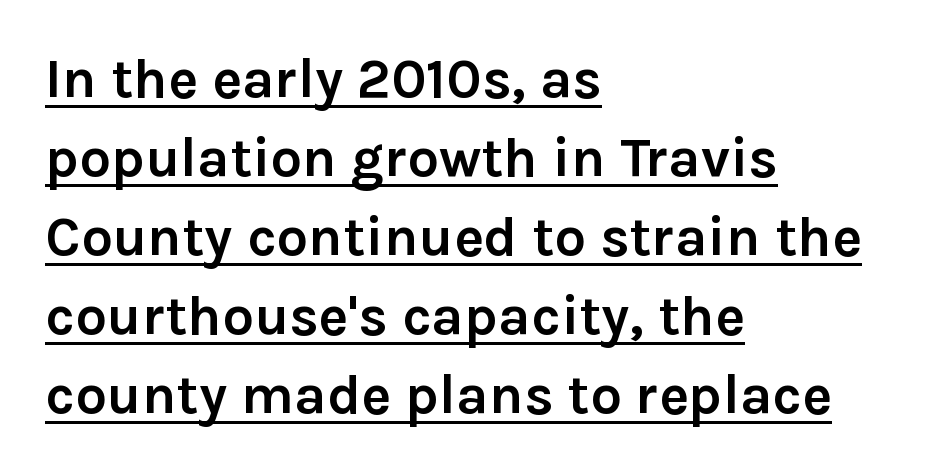
{"serif": "no", "italic": "no", "bold": "yes", "weight": "semibold", "width": "normal", "stroke_contrast": "low", "x_height": "medium", "monospaced": "no", "underline": "yes", "align": "left", "line_spacing": "normal", "line_spacing_ratio": 1.41, "letter_spacing": "normal", "letter_spacing_em": 0.0, "glyph_px": 56}
